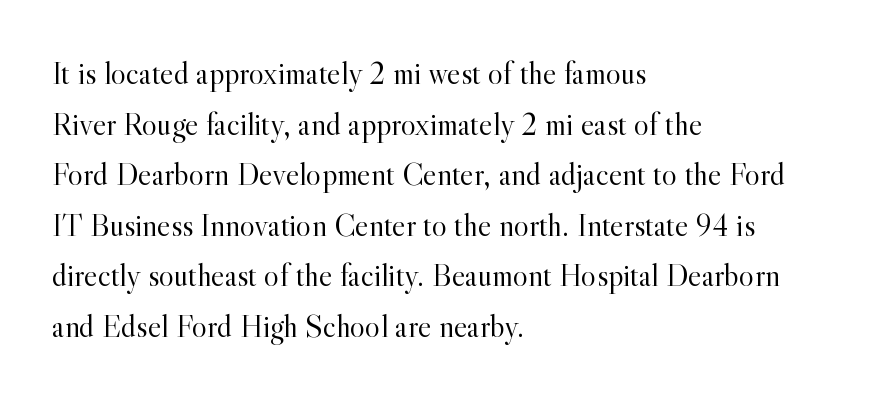
Q: Is the text bold? A: No.
Q: Is the text italic (slanted)? A: No, it is upright.
Q: Is the typeface a serif or a sans-serif typeface? A: Serif.
Q: Is the text underlined? A: No.
Q: How is the paragraph aligned? A: Left-aligned.
Q: Is the spacing between letters normal or unusually wide? A: Normal.
Q: Is the spacing between lines tight, normal or loose? A: Normal.
Q: Width (condensed, normal, or wide)? A: Normal.
Q: x-height? A: Small.
Q: Monospaced? A: No.
